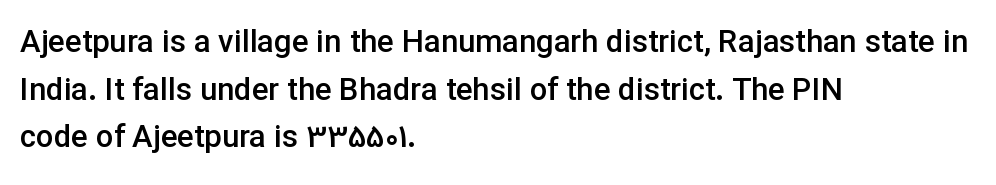
{"serif": "no", "italic": "no", "bold": "semi", "weight": "semibold", "width": "normal", "stroke_contrast": "low", "x_height": "medium", "monospaced": "no", "underline": "no", "align": "left", "line_spacing": "normal", "line_spacing_ratio": 1.54, "letter_spacing": "normal", "letter_spacing_em": 0.0, "glyph_px": 31}
